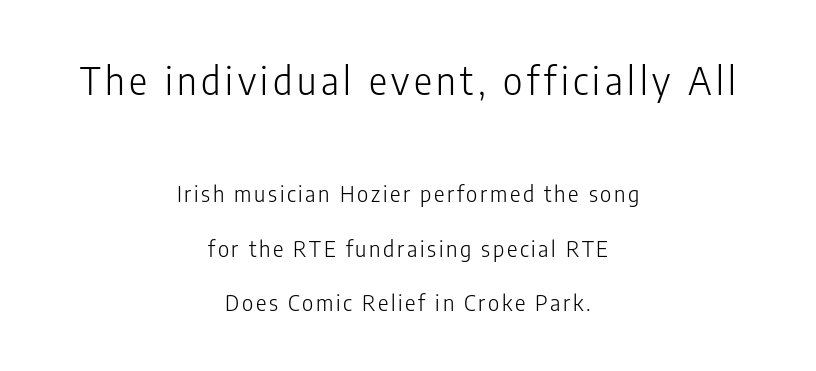
{"serif": "no", "italic": "no", "bold": "no", "weight": "light", "width": "condensed", "stroke_contrast": "low", "x_height": "medium", "monospaced": "no", "underline": "no", "align": "center", "line_spacing": "loose", "line_spacing_ratio": 2.47, "larger_block": "first", "size_ratio": 1.73, "glyph_px": 38}
